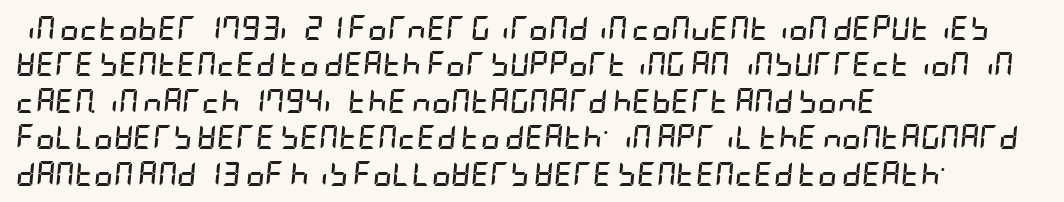
{"italic": "yes", "lean": "right", "slant_degrees": 5, "bold": "yes", "underline": "no", "align": "left", "line_spacing": "normal", "line_spacing_ratio": 1.52, "letter_spacing": "normal", "letter_spacing_em": 0.0, "glyph_px": 24}
